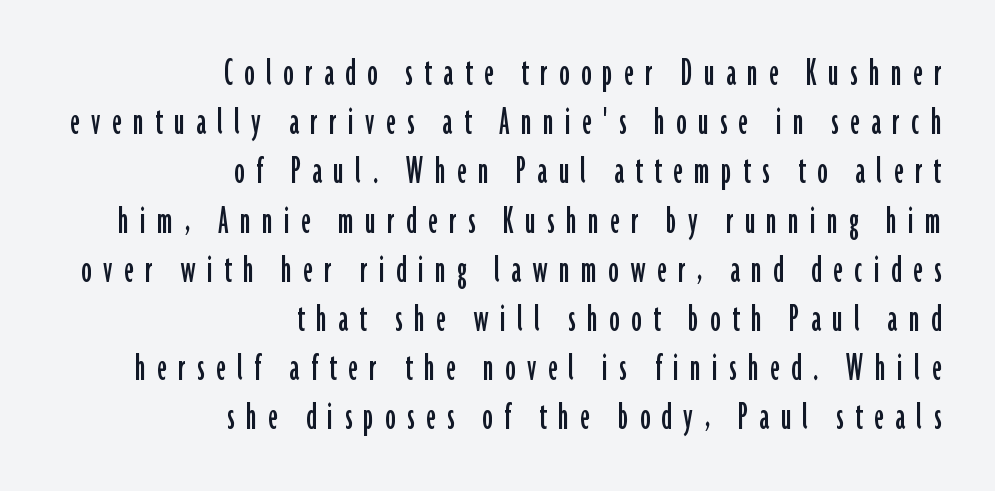
{"serif": "no", "italic": "no", "width": "condensed", "stroke_contrast": "low", "x_height": "medium", "monospaced": "no", "underline": "no", "align": "right", "line_spacing_ratio": 1.2, "letter_spacing": "wide", "letter_spacing_em": 0.28, "glyph_px": 41}
